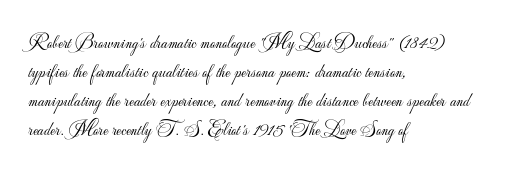
The image shows 20 px text type; set left-aligned, normal line spacing (1.45x), normal letter spacing, not underlined.
